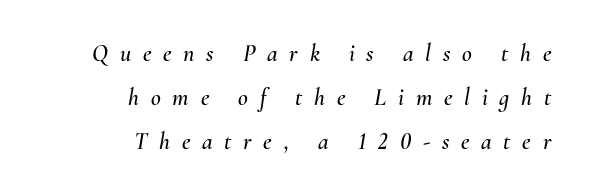
Q: Is the text italic (slanted)? A: Yes, it leans right by about 10 degrees.
Q: Is the text underlined? A: No.
Q: How is the paragraph aligned? A: Right-aligned.
Q: Is the spacing between letters normal or unusually wide? A: Unusually wide.
